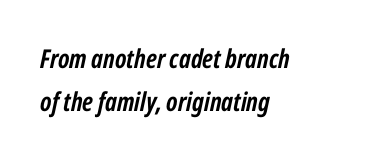
The rendering anchors every line to the left-hand side. The space directly below the letters is spotless. The passage shown is emphatically bold. Every character sits at an angle, as italics do. Tracking value appears to be zero — textbook default spacing.
